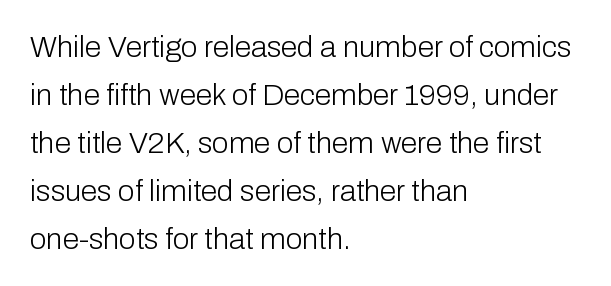
{"serif": "no", "italic": "no", "bold": "no", "weight": "light", "width": "normal", "stroke_contrast": "low", "x_height": "medium", "monospaced": "no", "underline": "no", "align": "left", "line_spacing": "normal", "line_spacing_ratio": 1.6, "letter_spacing": "normal", "letter_spacing_em": 0.0, "glyph_px": 30}
